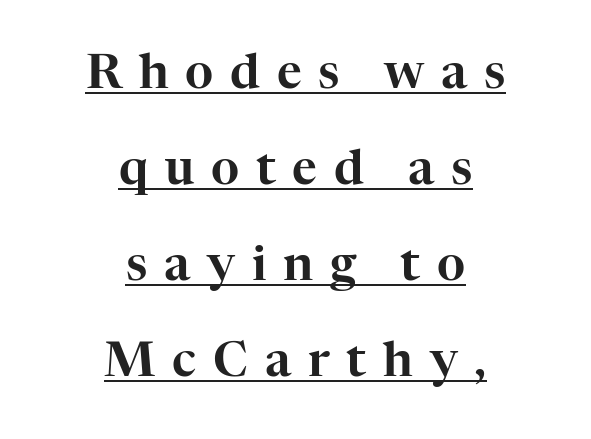
Q: Is the text italic (slanted)? A: No, it is upright.
Q: Is the typeface a serif or a sans-serif typeface? A: Serif.
Q: Is the text underlined? A: Yes.
Q: How is the paragraph aligned? A: Centered.
Q: Is the spacing between letters normal or unusually wide? A: Unusually wide.
Q: Is the spacing between lines tight, normal or loose? A: Loose.
Q: Width (condensed, normal, or wide)? A: Normal.
Q: Stroke contrast? A: High.
Q: x-height? A: Medium.
Q: Monospaced? A: No.
